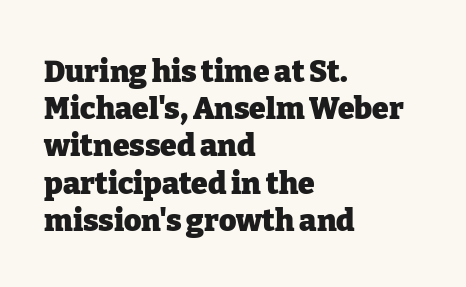
{"serif": "yes", "italic": "no", "bold": "yes", "weight": "heavy", "width": "normal", "stroke_contrast": "low", "x_height": "medium", "monospaced": "no", "underline": "no", "align": "left", "line_spacing_ratio": 1.24, "letter_spacing": "normal", "letter_spacing_em": 0.0, "glyph_px": 30}
